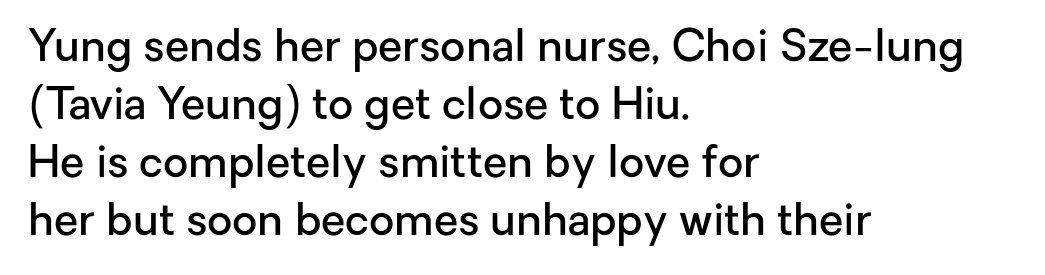
The image shows 44 px semibold sans-serif type, upright; set left-aligned, normal line spacing (1.32x), normal letter spacing, not underlined; low stroke contrast and a medium x-height.
